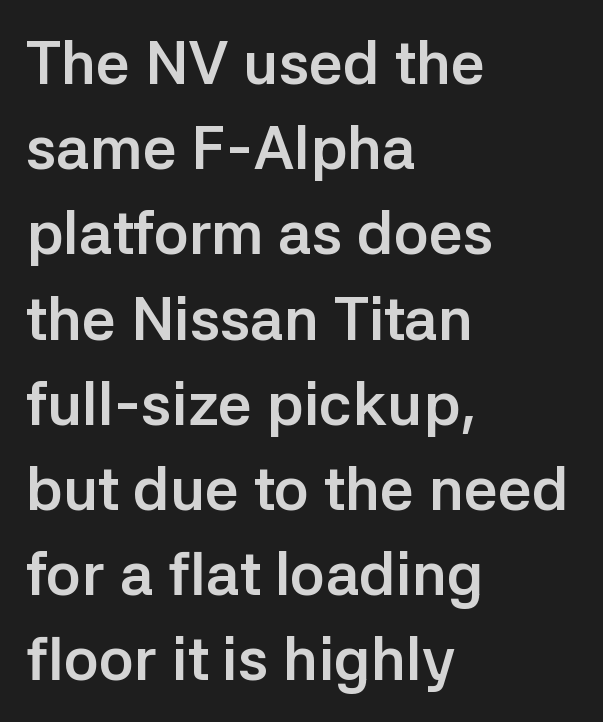
Spacing verdict: proportional, widths tailored to each character. The lines in this sample share a left origin and differ only in where they stop. Grotesque or geometric, the face here clearly has no serifs. The baseline area is clear. Compared with typical body copy, the letter spacing here is the same. The letters stand upright; this is a roman face.
